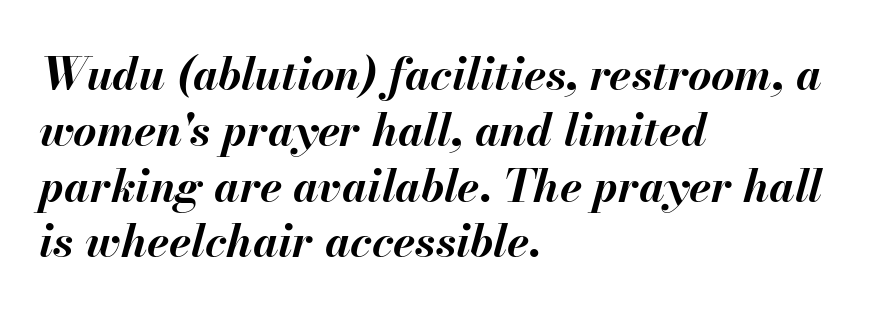
The image shows 45 px bold type, italic (leaning right); set left-aligned, line spacing 1.24x, normal letter spacing, not underlined; medium stroke contrast and a small x-height.
